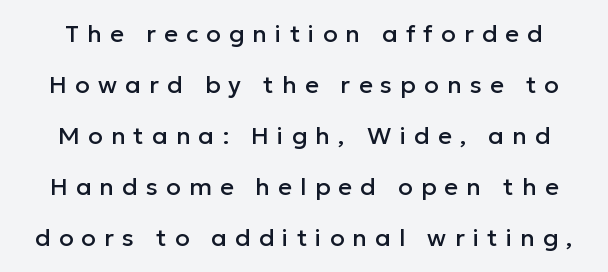
Q: Is the text italic (slanted)? A: No, it is upright.
Q: Is the text underlined? A: No.
Q: Is the spacing between letters normal or unusually wide? A: Unusually wide.
Q: Is the spacing between lines tight, normal or loose? A: Loose.
